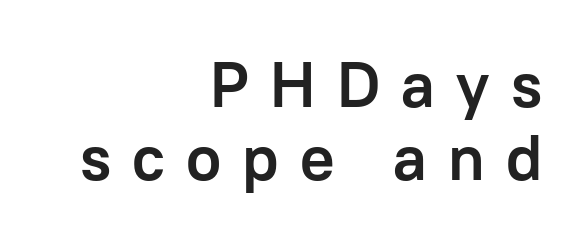
{"serif": "no", "italic": "no", "bold": "yes", "weight": "semibold", "width": "normal", "stroke_contrast": "low", "x_height": "medium", "monospaced": "no", "underline": "no", "align": "right", "line_spacing": "tight", "line_spacing_ratio": 1.14, "letter_spacing": "wide", "letter_spacing_em": 0.33, "glyph_px": 64}
